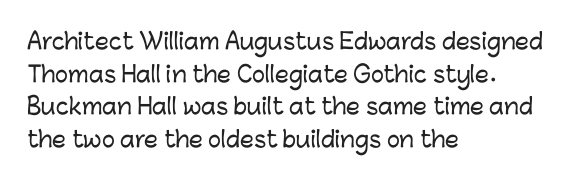
The string is rendered with underlining switched off. Successive baselines arrive at the customary interval. The paragraph shown leans on its left margin. Do the letters lean? They stand straight. The passage shown has conventional tracking throughout.
